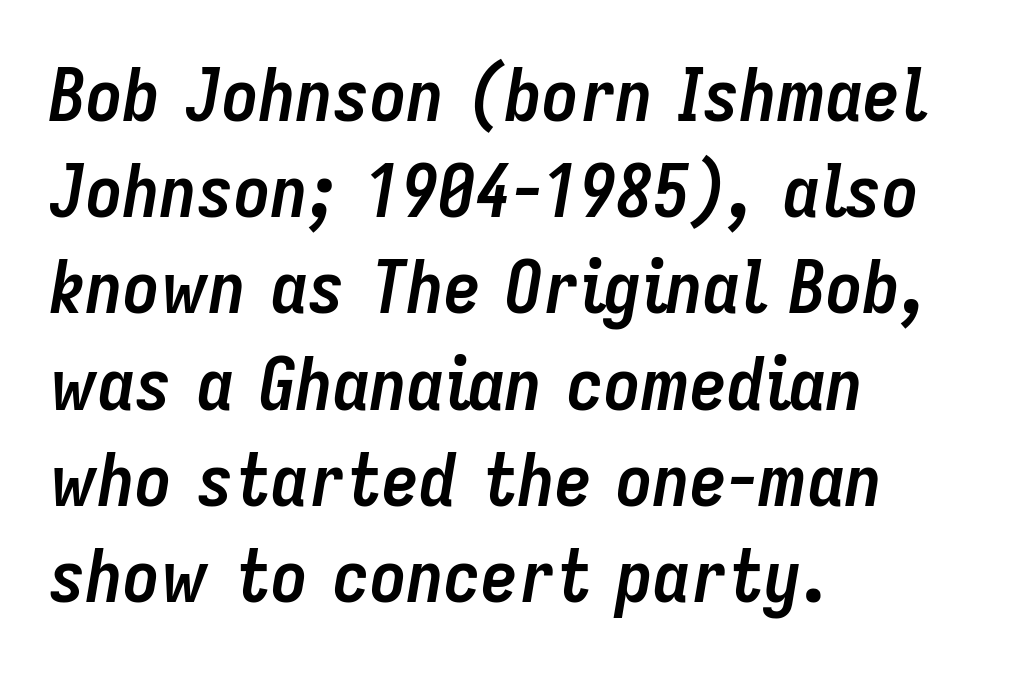
Emphasis by weight is at full strength: bold. What stands out about the letter spacing? Nothing — it is the standard amount. Each new line begins a customary step beneath the previous one. Decoration check: the copy has no underline.
